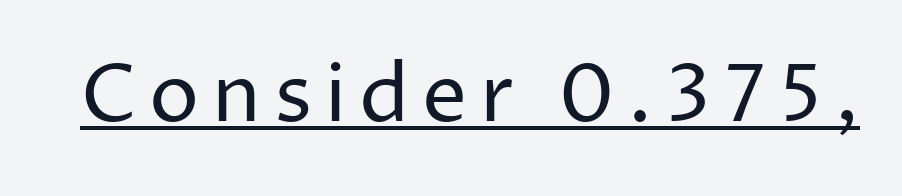
The image shows 80 px regular-weight sans-serif type, upright; set underlined; low stroke contrast and a medium x-height.
